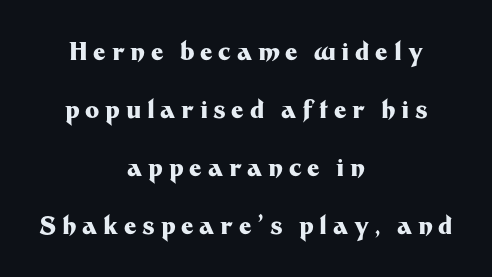
{"italic": "no", "bold": "yes", "underline": "no", "align": "center", "line_spacing": "loose", "line_spacing_ratio": 2.41, "letter_spacing": "wide", "letter_spacing_em": 0.24, "glyph_px": 24}
